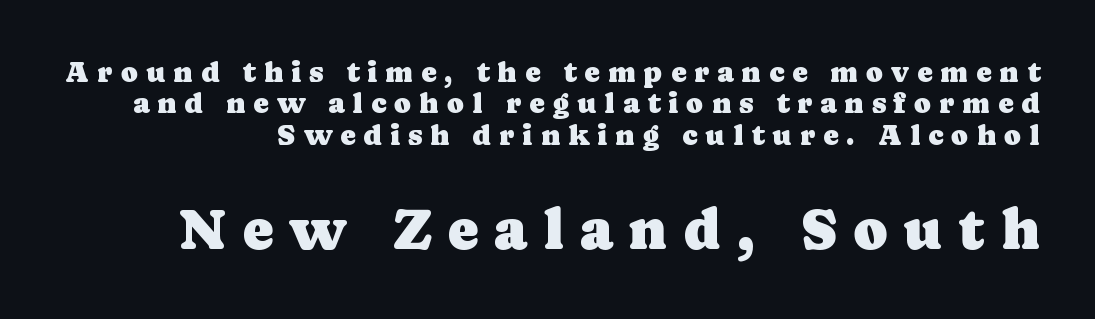
The image shows 58 px serif type, upright; set tight line spacing (1.08x), unusually wide letter spacing (+0.27 em), not underlined; the second (bottom) block is 2.0x larger; low stroke contrast and a medium x-height.
